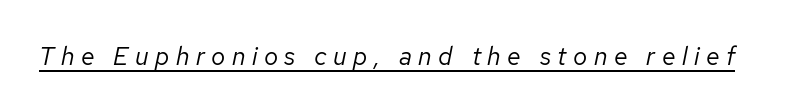
{"italic": "yes", "lean": "right", "slant_degrees": 12, "bold": "no", "underline": "yes", "letter_spacing": "wide", "letter_spacing_em": 0.26, "glyph_px": 25}
